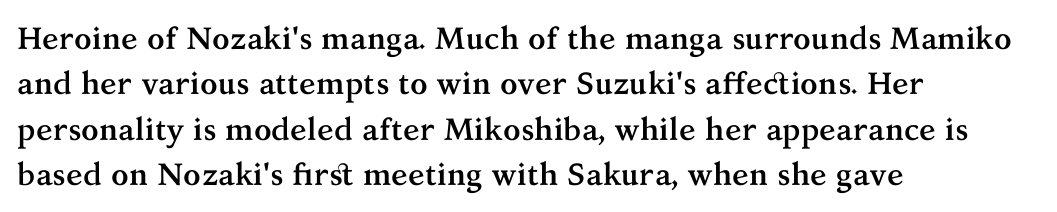
The image shows 31 px semibold serif type, upright; set left-aligned, normal line spacing (1.46x), normal letter spacing, not underlined; medium stroke contrast and a medium x-height.
